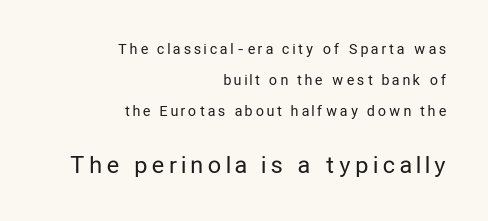
{"italic": "no", "bold": "no", "underline": "no", "align": "right", "line_spacing": "loose", "line_spacing_ratio": 2.23, "letter_spacing": "wide", "letter_spacing_em": 0.24, "larger_block": "second", "size_ratio": 1.64, "glyph_px": 23}
